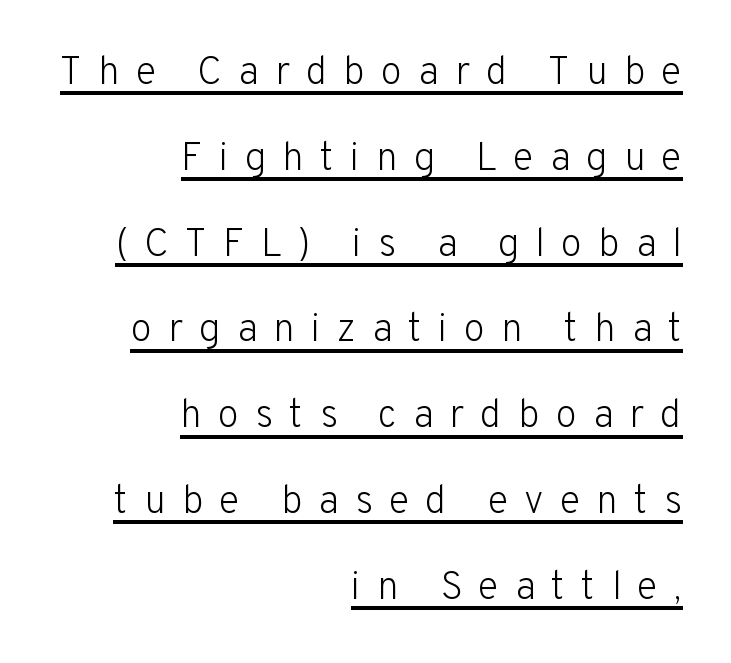
{"serif": "no", "italic": "no", "bold": "no", "weight": "light", "width": "normal", "stroke_contrast": "low", "x_height": "medium", "monospaced": "no", "underline": "yes", "align": "right", "line_spacing": "loose", "line_spacing_ratio": 2.2, "letter_spacing": "wide", "letter_spacing_em": 0.41, "glyph_px": 39}
